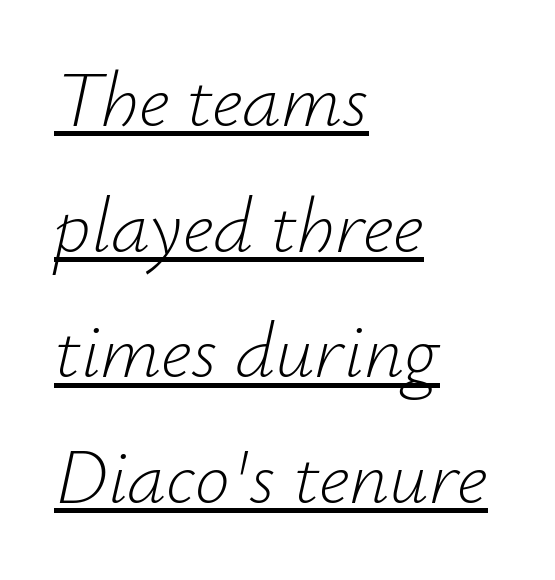
Q: Is the text bold? A: No.
Q: Is the text italic (slanted)? A: Yes, it leans right by about 12 degrees.
Q: Is the text underlined? A: Yes.
Q: How is the paragraph aligned? A: Left-aligned.
Q: Is the spacing between letters normal or unusually wide? A: Normal.
Q: Is the spacing between lines tight, normal or loose? A: Normal.
Q: Width (condensed, normal, or wide)? A: Normal.
Q: Stroke contrast? A: Low.
Q: x-height? A: Small.
Q: Monospaced? A: No.
